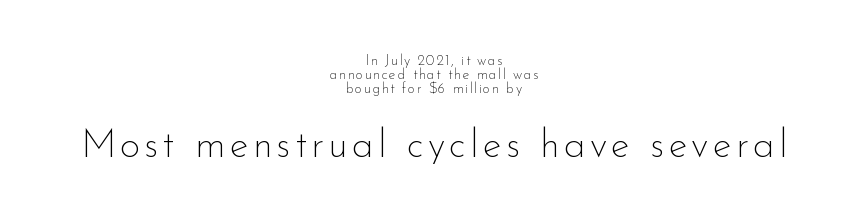
The paragraph has two soft edges and a firm central axis. The emphasis by scale lands on block number two, below. The words here are not underlined. The rendering uses natural spacing where letterforms have individual widths. You could barely slide anything between these rows. Vertical strokes here are truly vertical.
